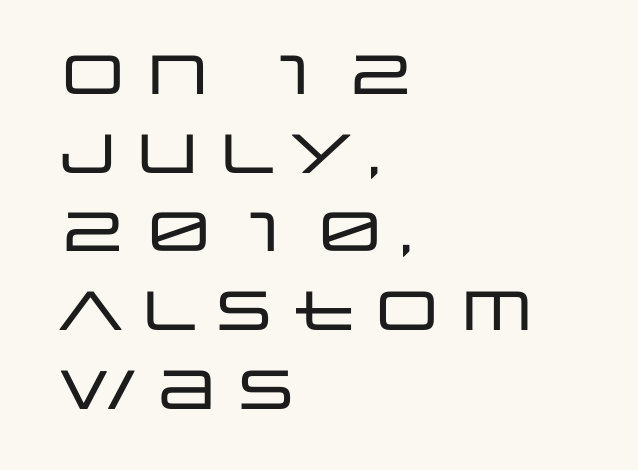
{"serif": "no", "italic": "no", "width": "wide", "stroke_contrast": "low", "x_height": "large", "monospaced": "no", "underline": "no", "align": "left", "line_spacing": "normal", "line_spacing_ratio": 1.43, "letter_spacing": "normal", "letter_spacing_em": 0.0, "glyph_px": 55}
